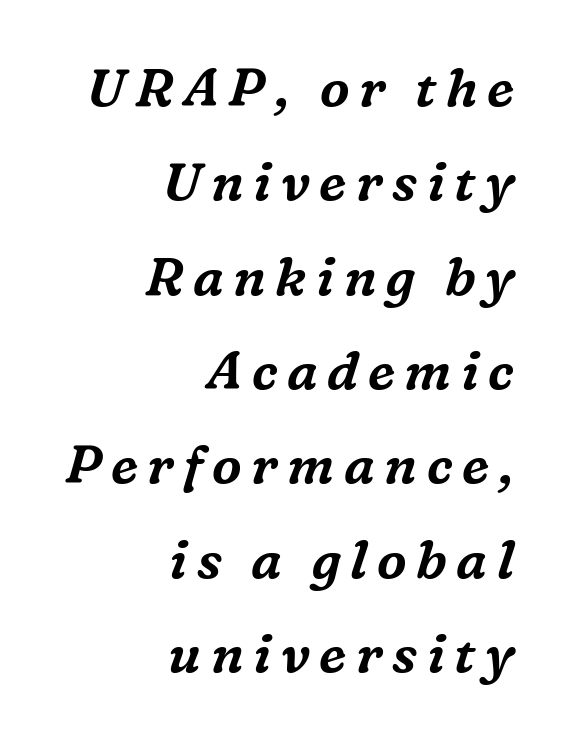
{"serif": "yes", "italic": "yes", "lean": "right", "slant_degrees": 16, "width": "normal", "stroke_contrast": "medium", "x_height": "medium", "monospaced": "no", "underline": "no", "align": "right", "line_spacing_ratio": 1.78, "glyph_px": 53}
